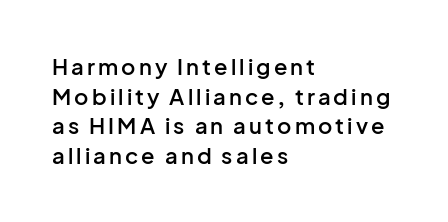
The image shows 22 px text type, upright; set left-aligned, normal line spacing (1.35x), not underlined.
